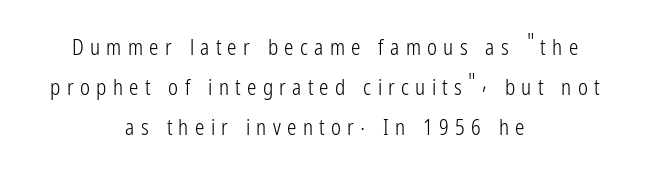
The image shows 21 px text type, upright; set centered, loose line spacing (1.9x), unusually wide letter spacing (+0.3 em), not underlined.
